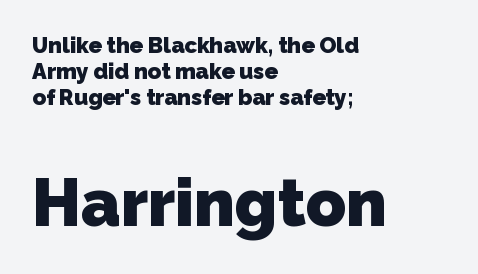
{"serif": "no", "bold": "yes", "weight": "heavy", "width": "normal", "stroke_contrast": "low", "x_height": "medium", "monospaced": "no", "underline": "no", "align": "left", "line_spacing_ratio": 1.18, "letter_spacing": "normal", "letter_spacing_em": 0.0, "larger_block": "second", "size_ratio": 3.0, "glyph_px": 66}
